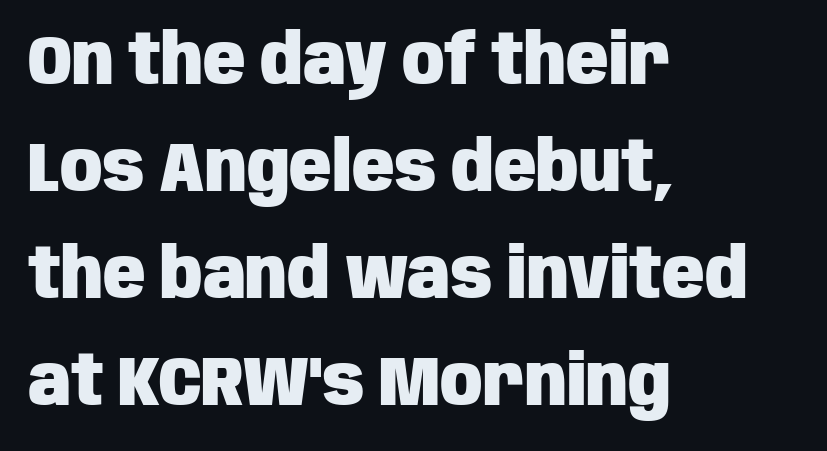
{"serif": "no", "italic": "no", "bold": "yes", "weight": "heavy", "width": "condensed", "stroke_contrast": "low", "x_height": "large", "monospaced": "no", "underline": "no", "align": "left", "line_spacing": "normal", "line_spacing_ratio": 1.53, "letter_spacing": "normal", "letter_spacing_em": 0.0, "glyph_px": 70}
